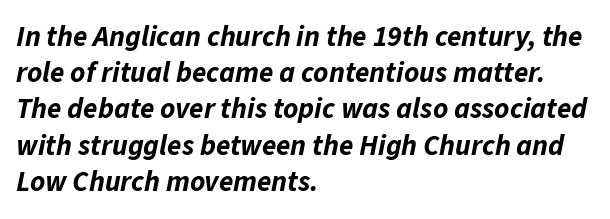
Descenders hang freely into open space. Slant detected: the letters are inclined. The block of text has a typical density, with ordinary space between rows. The text block is weighted toward the left margin, trailing off unevenly rightward. Character widths vary here, with narrow letters taking less room than wide ones.
